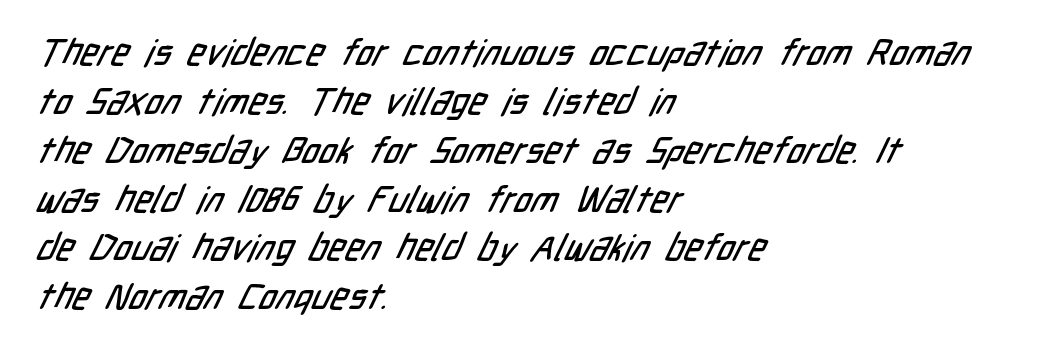
Does the type have serifs? No, each stem ends abruptly. Has an underline been added? It has not. These lines are rendered in a variable-pitch font. How would I describe the line gaps? Plain and ordinary. The passage shown has conventional tracking throughout.
